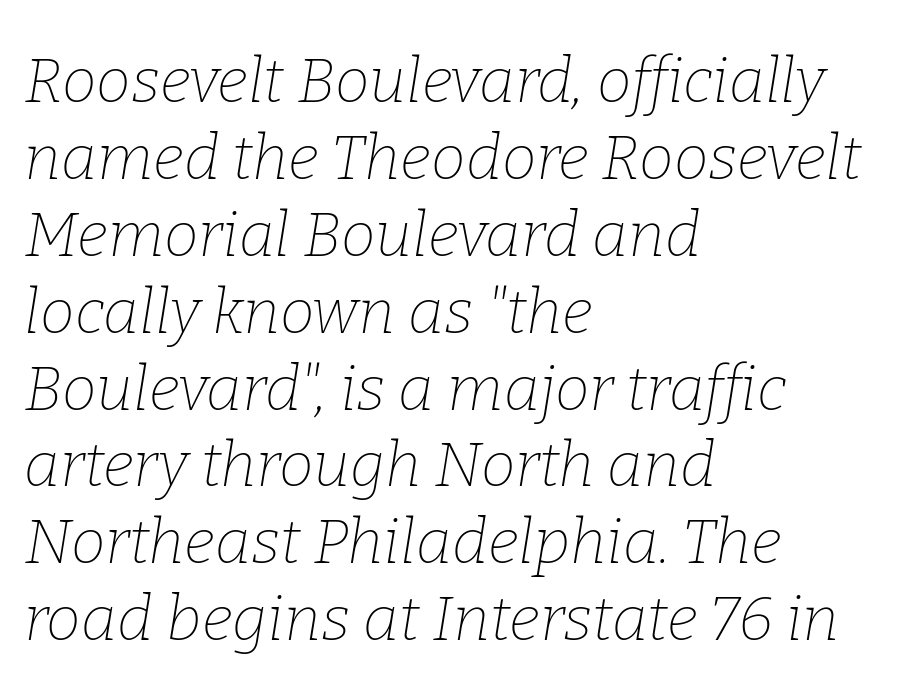
The image shows 62 px thin serif type, italic (leaning right); set left-aligned, line spacing 1.24x, normal letter spacing, not underlined; low stroke contrast and a medium x-height.
